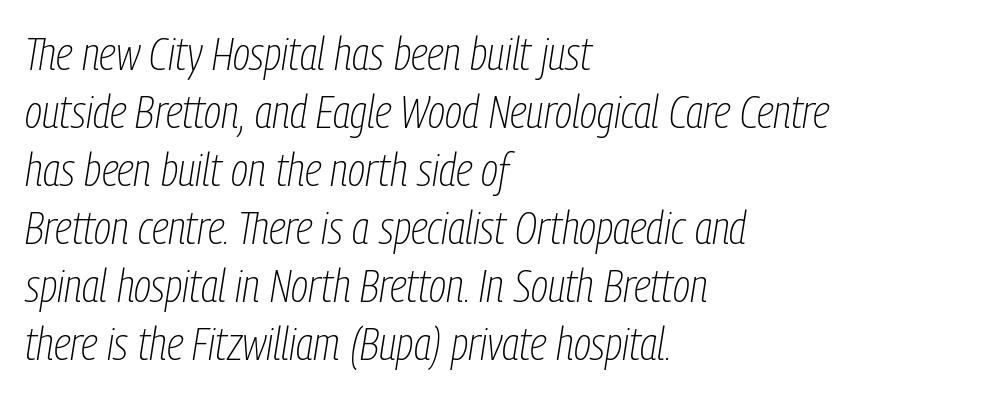
{"italic": "yes", "lean": "right", "slant_degrees": 9, "bold": "no", "weight": "thin", "width": "condensed", "stroke_contrast": "low", "x_height": "medium", "monospaced": "no", "underline": "no", "align": "left", "line_spacing": "normal", "line_spacing_ratio": 1.26, "letter_spacing": "normal", "letter_spacing_em": 0.0, "glyph_px": 46}
